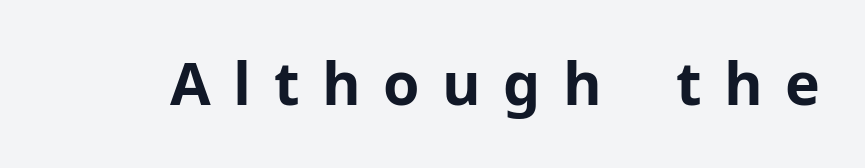
{"serif": "no", "italic": "no", "bold": "yes", "weight": "bold", "width": "normal", "stroke_contrast": "low", "x_height": "medium", "monospaced": "no", "underline": "no", "letter_spacing": "wide", "letter_spacing_em": 0.38, "glyph_px": 59}
